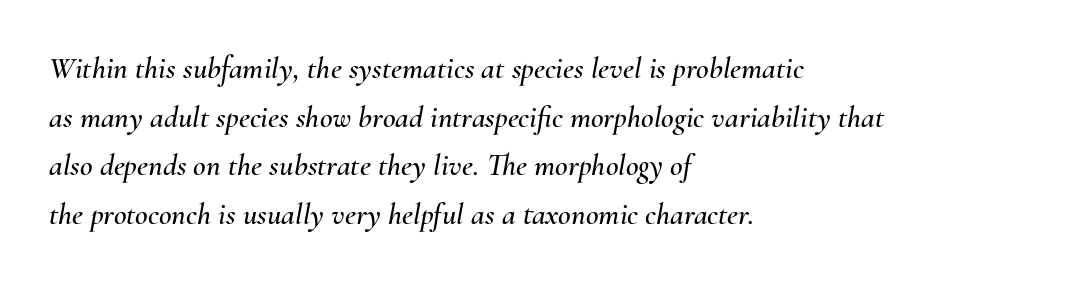
{"italic": "yes", "lean": "right", "slant_degrees": 10, "width": "normal", "stroke_contrast": "medium", "x_height": "small", "monospaced": "no", "underline": "no", "align": "left", "line_spacing": "normal", "line_spacing_ratio": 1.57, "letter_spacing": "normal", "letter_spacing_em": 0.0, "glyph_px": 31}
